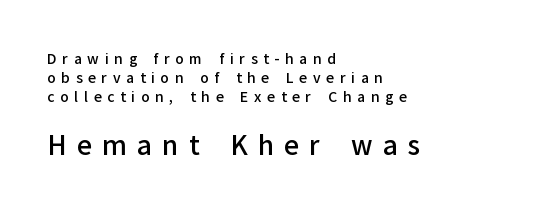
The image shows 26 px text type, upright; set left-aligned, normal line spacing (1.35x), unusually wide letter spacing (+0.4 em), not underlined; the second (bottom) block is 1.86x larger.
